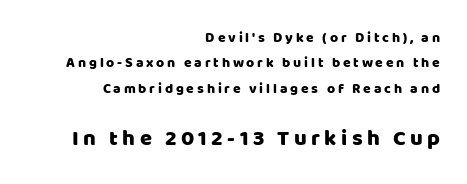
The type is letterspaced generously, with wide tracking. Check the space under the baseline: it is left empty. Compare the two chunks: the lower has the greater cap height. The lines in this sample share a right terminus and differ only in where they begin.
